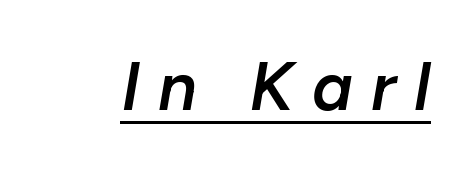
Looks like regular typesetting: each glyph gets only the width it needs. A somewhat darkened texture: the type is semibold rather than bold. Each line of the rendering has a horizontal stroke beneath the glyphs. The passage shown has open, widely tracked lettering throughout. Characters are canted at an angle relative to the baseline's perpendicular.
